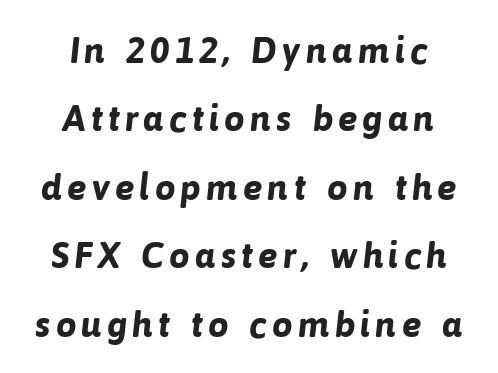
{"serif": "no", "bold": "yes", "weight": "bold", "width": "normal", "stroke_contrast": "low", "x_height": "medium", "monospaced": "no", "underline": "no", "align": "center", "line_spacing_ratio": 1.85, "glyph_px": 37}
